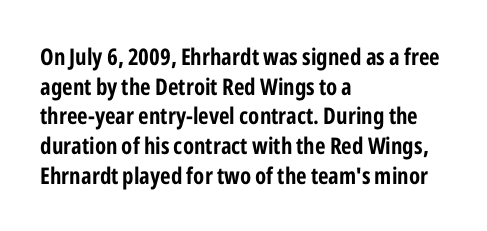
The image shows 23 px bold type, upright; set left-aligned, normal line spacing (1.29x), normal letter spacing, not underlined.
